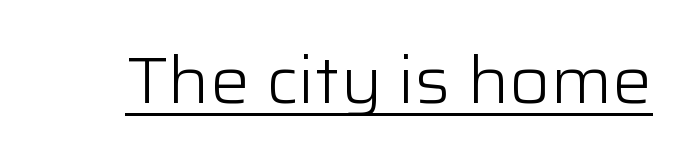
The image shows 66 px light sans-serif type, upright; set normal letter spacing, underlined; low stroke contrast and a medium x-height.
